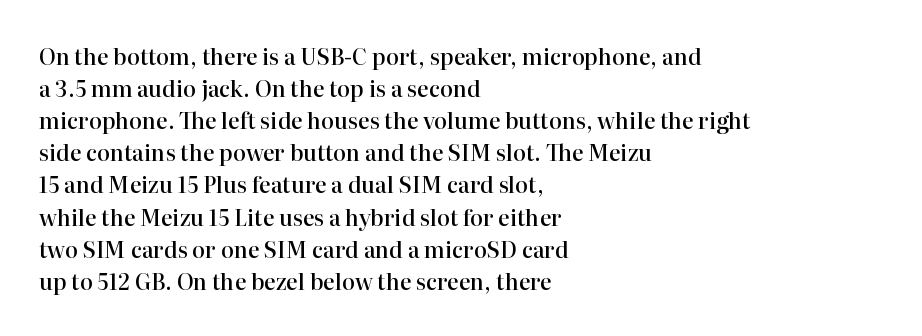
The image shows 22 px text type, upright; set left-aligned, normal line spacing (1.46x), normal letter spacing, not underlined.
